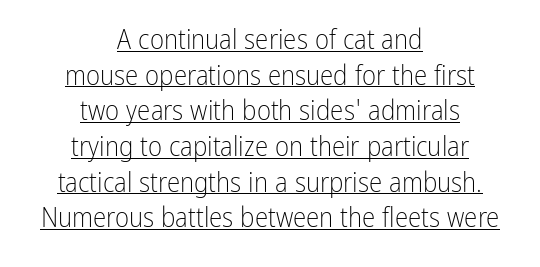
The image shows 27 px text type, upright; set centered, normal line spacing (1.32x), normal letter spacing, underlined.
